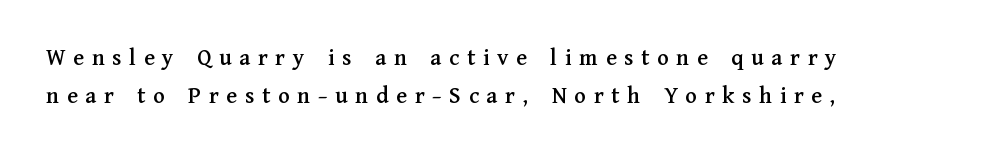
The image shows 24 px text type, upright; set left-aligned, normal line spacing (1.59x), unusually wide letter spacing (+0.32 em), not underlined.
